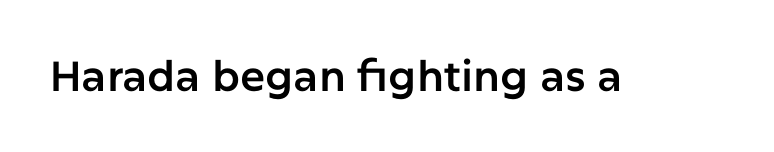
{"serif": "no", "italic": "no", "width": "normal", "stroke_contrast": "low", "x_height": "medium", "monospaced": "no", "underline": "no", "letter_spacing": "normal", "letter_spacing_em": 0.0, "glyph_px": 42}
